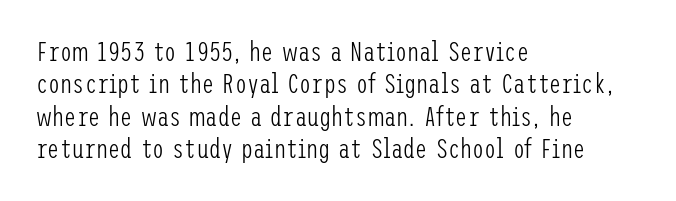
The font is comparable to plain body text, perhaps lighter. Line starts are locked; line ends wander. Nothing unusual about the tracking: characters are spaced as the font intends. The type sits square on the baseline with zero lean. Rule under the text: the space is simply empty.
